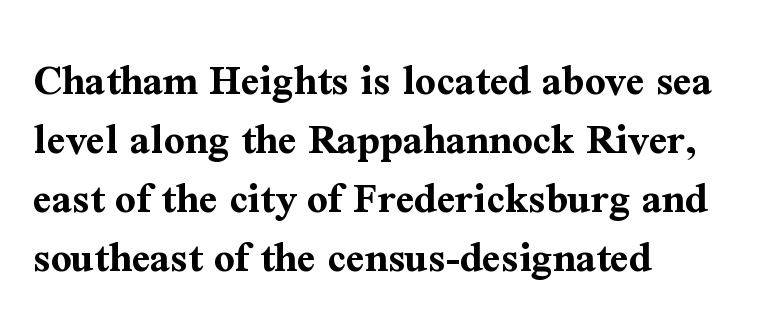
Q: Is the text bold? A: Yes.
Q: Is the text italic (slanted)? A: No, it is upright.
Q: Is the typeface a serif or a sans-serif typeface? A: Serif.
Q: Is the text underlined? A: No.
Q: How is the paragraph aligned? A: Left-aligned.
Q: Is the spacing between letters normal or unusually wide? A: Normal.
Q: Is the spacing between lines tight, normal or loose? A: Normal.
Q: Width (condensed, normal, or wide)? A: Normal.
Q: Stroke contrast? A: Medium.
Q: x-height? A: Medium.
Q: Monospaced? A: No.
